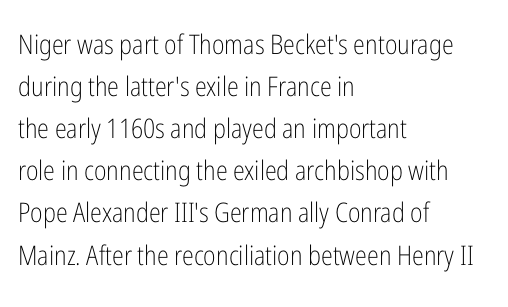
Each new line begins a customary step beneath the previous one. The passage shown is not underscored anywhere. Weight: not bold — regular or lighter. Nope, not italic — everything's standing straight. A classic flush-left, rag-right setting is used for this passage.
